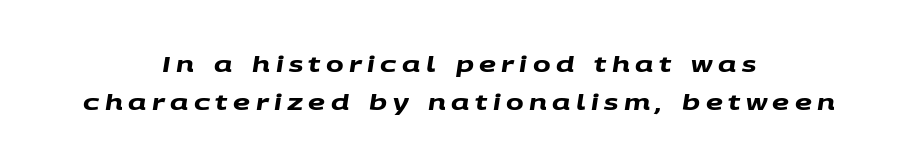
The image shows 21 px bold type; set centered, line spacing 1.83x, unusually wide letter spacing (+0.26 em), not underlined.
